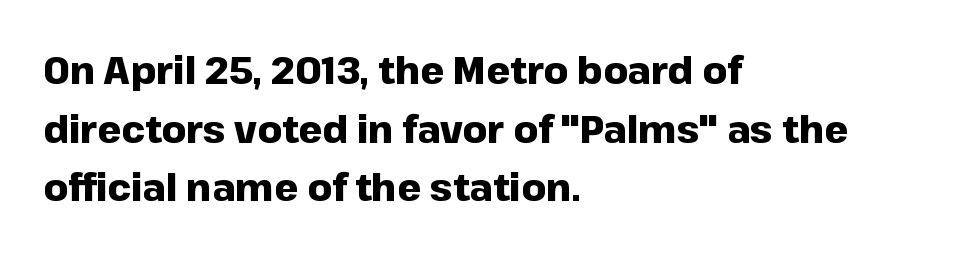
The image shows 38 px heavy sans-serif type, upright; set left-aligned, normal line spacing (1.54x), normal letter spacing, not underlined; low stroke contrast and a medium x-height.
